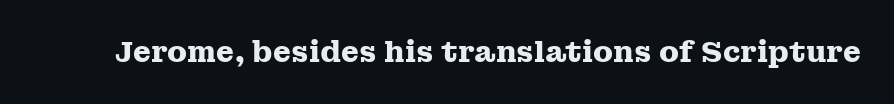
The image shows 29 px heavy, wide serif type, upright; set normal letter spacing, not underlined; medium stroke contrast and a medium x-height.
